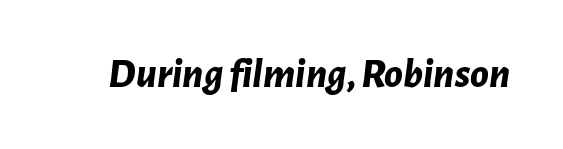
{"italic": "yes", "lean": "right", "slant_degrees": 7, "bold": "yes", "weight": "bold", "width": "normal", "stroke_contrast": "low", "x_height": "medium", "monospaced": "no", "underline": "no", "letter_spacing": "normal", "letter_spacing_em": 0.0, "glyph_px": 42}
